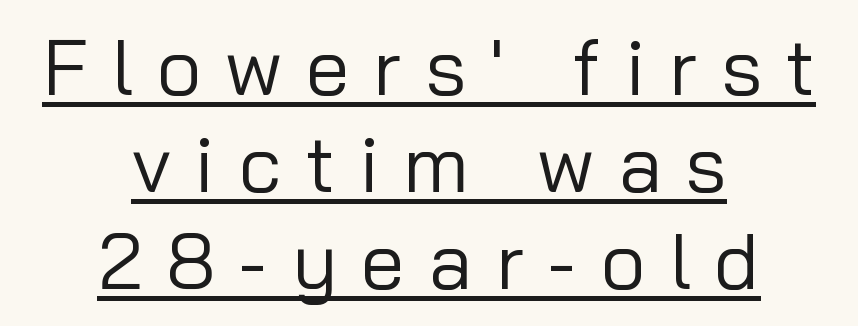
These lines are rendered in a variable-pitch font. The passage shown is not bold in any degree. Every word sits above its own underline. The specimen reads as upright at a glance.
